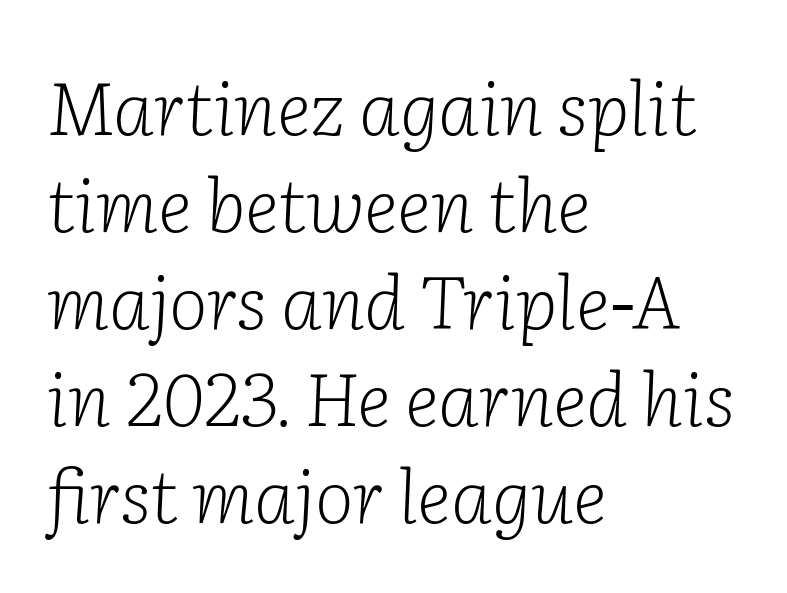
The glyphs look as if they've been sheared to an angle. This rendering features lettering with no underline. The font family rendered here belongs to the serif group. Left-aligned paragraph, ragged on the right. Each word holds together tightly as a unit, with standard inter-letter gaps.
